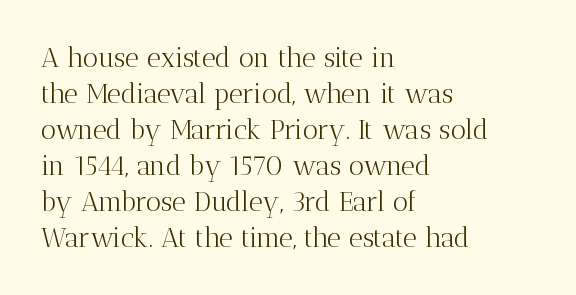
{"italic": "no", "bold": "no", "underline": "no", "align": "left", "line_spacing": "normal", "line_spacing_ratio": 1.33, "letter_spacing": "normal", "letter_spacing_em": 0.0, "glyph_px": 27}
